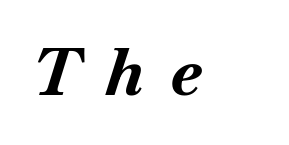
Slant detected: the letters are inclined. Do the characters align in a grid? No, the font is proportional. Emphasis by weight is at full strength: bold. Every row of glyphs begins at an identical x-position on the left. This rendering features lettering with no underline. Short note: letters widely spaced.
